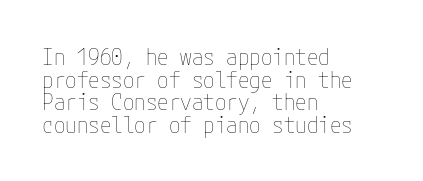
Q: Is the text bold? A: No.
Q: Is the text italic (slanted)? A: No, it is upright.
Q: Is the text underlined? A: No.
Q: How is the paragraph aligned? A: Left-aligned.
Q: Is the spacing between letters normal or unusually wide? A: Normal.
Q: Is the spacing between lines tight, normal or loose? A: Tight.
